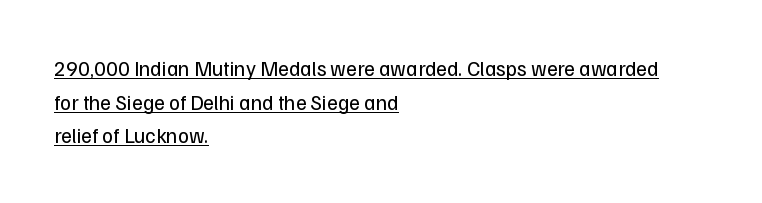
The image shows 21 px text type, upright; set left-aligned, normal line spacing (1.6x), normal letter spacing, underlined.
